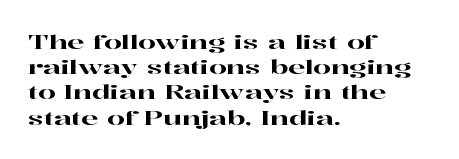
Q: Is the text italic (slanted)? A: No, it is upright.
Q: Is the text underlined? A: No.
Q: How is the paragraph aligned? A: Left-aligned.
Q: Is the spacing between letters normal or unusually wide? A: Normal.
Q: Is the spacing between lines tight, normal or loose? A: Normal.
